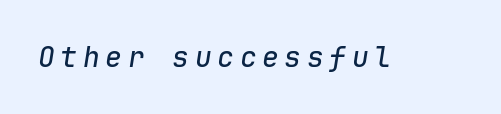
{"italic": "yes", "lean": "right", "slant_degrees": 9, "width": "normal", "stroke_contrast": "low", "x_height": "medium", "monospaced": "yes", "underline": "no", "letter_spacing": "wide", "letter_spacing_em": 0.2, "glyph_px": 28}
